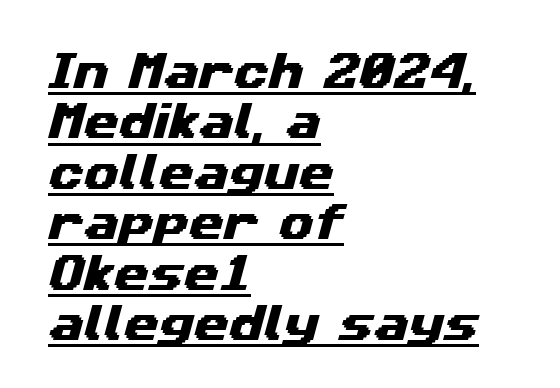
A typesetter would label this face a sans. Somebody hit Ctrl+U on this one — the words are underlined. Words appear dense and cohesive because spacing is normal. Reading down the column, the eye jumps a familiar distance to each next line.
